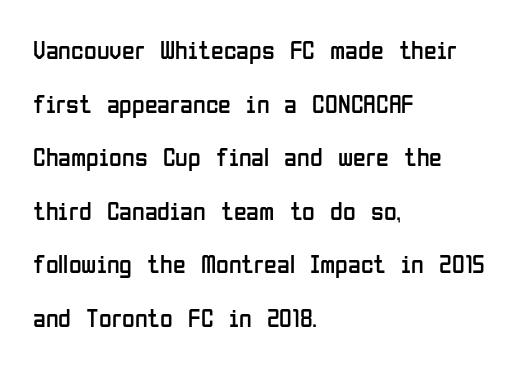
The image shows 26 px text type, upright; set left-aligned, loose line spacing (2.06x), normal letter spacing, not underlined.
